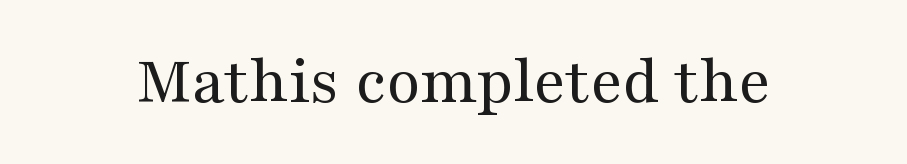
The rendering keeps characters at their native spacing. Each row of text sits above clean, open space. The type family on display is of the serif kind. The weight tops out at a normal text grade. Character widths vary here, with narrow letters taking less room than wide ones.
